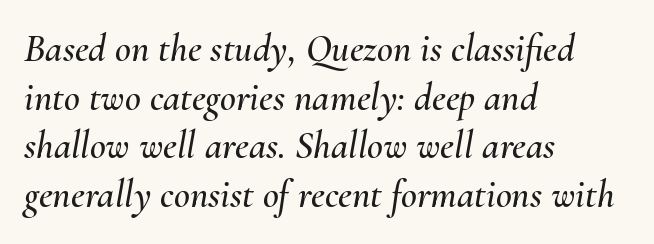
Q: Is the text italic (slanted)? A: Yes, it leans right by about 10 degrees.
Q: Is the text underlined? A: No.
Q: How is the paragraph aligned? A: Left-aligned.
Q: Is the spacing between letters normal or unusually wide? A: Normal.
Q: Is the spacing between lines tight, normal or loose? A: Normal.
Q: Width (condensed, normal, or wide)? A: Normal.
Q: Stroke contrast? A: Medium.
Q: x-height? A: Small.
Q: Monospaced? A: No.
